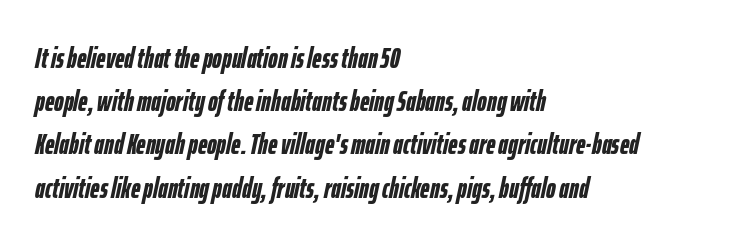
{"italic": "yes", "lean": "right", "slant_degrees": 12, "bold": "yes", "weight": "semibold", "width": "condensed", "stroke_contrast": "low", "x_height": "medium", "monospaced": "no", "underline": "no", "align": "left", "line_spacing": "normal", "line_spacing_ratio": 1.49, "letter_spacing": "normal", "letter_spacing_em": 0.0, "glyph_px": 29}
